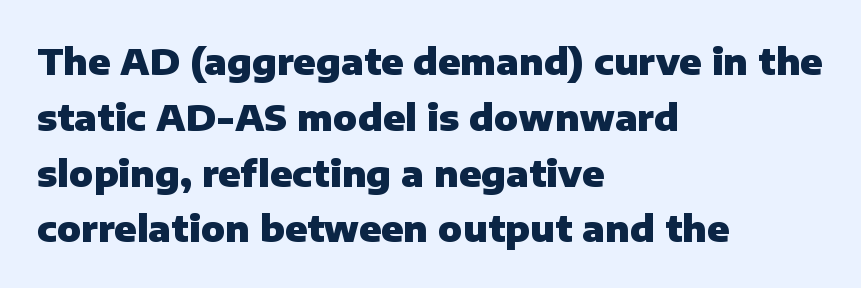
Q: Is the text bold? A: Yes.
Q: Is the text italic (slanted)? A: No, it is upright.
Q: Is the typeface a serif or a sans-serif typeface? A: Sans-serif.
Q: Is the text underlined? A: No.
Q: How is the paragraph aligned? A: Left-aligned.
Q: Is the spacing between letters normal or unusually wide? A: Normal.
Q: Is the spacing between lines tight, normal or loose? A: Normal.
Q: Width (condensed, normal, or wide)? A: Normal.
Q: Stroke contrast? A: Low.
Q: x-height? A: Medium.
Q: Monospaced? A: No.
